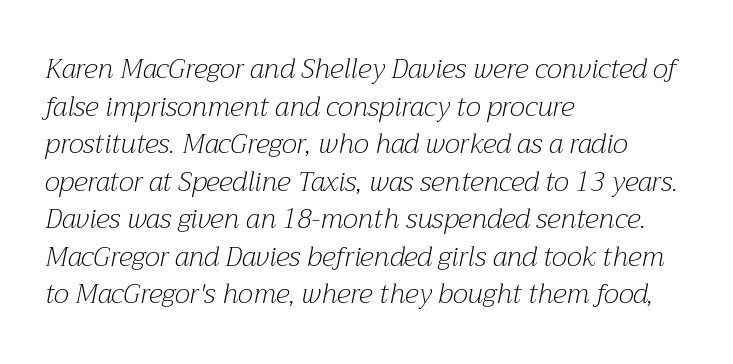
{"italic": "yes", "lean": "right", "slant_degrees": 12, "bold": "no", "underline": "no", "align": "left", "line_spacing": "normal", "line_spacing_ratio": 1.39, "letter_spacing": "normal", "letter_spacing_em": 0.0, "glyph_px": 27}
